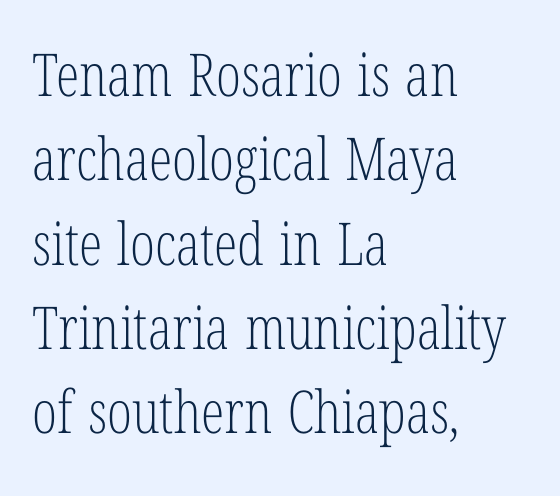
{"serif": "yes", "italic": "no", "bold": "no", "weight": "light", "width": "condensed", "stroke_contrast": "low", "x_height": "medium", "monospaced": "no", "underline": "no", "align": "left", "line_spacing": "normal", "line_spacing_ratio": 1.43, "letter_spacing": "normal", "letter_spacing_em": 0.0, "glyph_px": 59}
